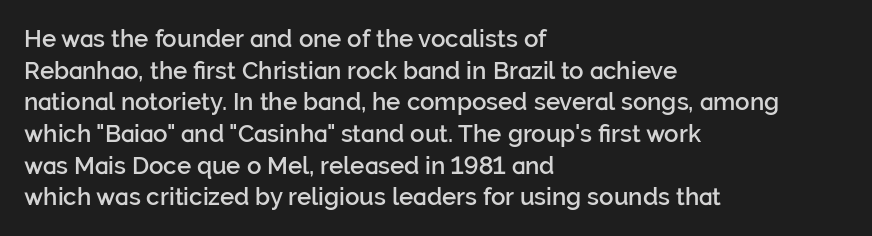
Slightly chunky letters — semibold, I'd say, not full bold. Letter spacing: default. The string is rendered with underlining switched off. Does the leading feel generous? No, just average. These lines are set flush left with a ragged right edge. The letters stand upright; this is a roman face.
